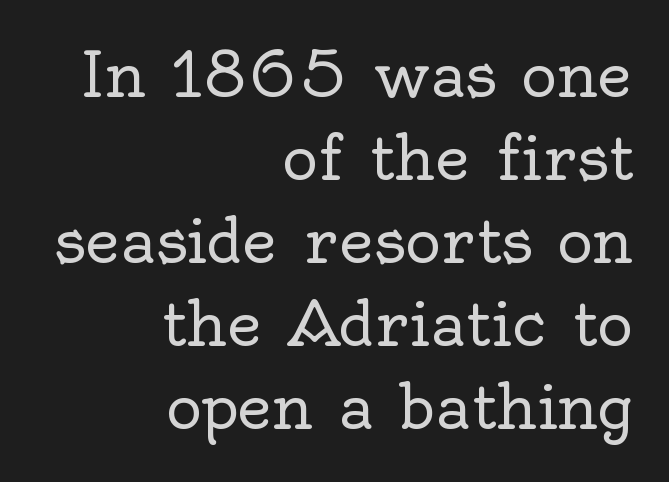
The image shows 61 px regular-weight serif type, upright; set right-aligned, normal line spacing (1.36x), normal letter spacing, not underlined; a small x-height.
